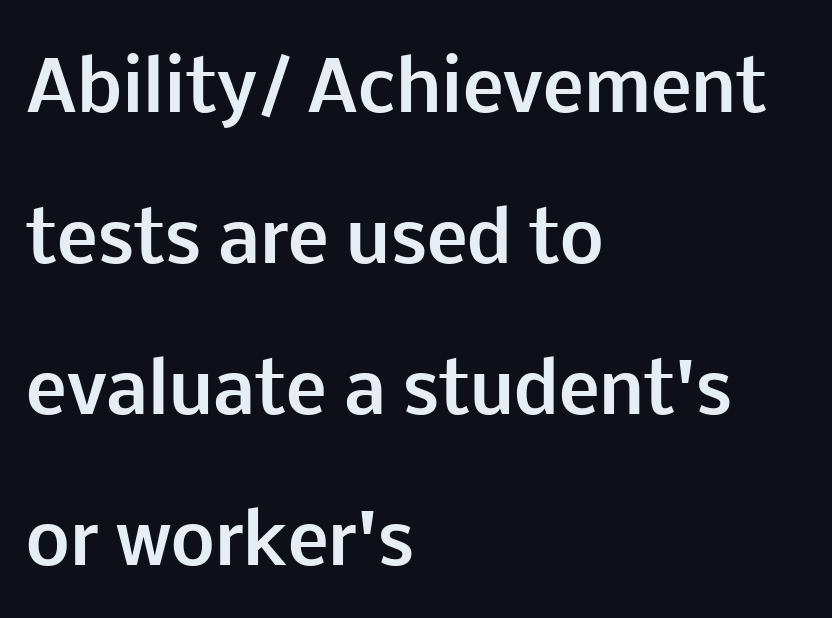
The image shows 69 px bold sans-serif type, upright; set left-aligned, loose line spacing (2.19x), normal letter spacing, not underlined; low stroke contrast and a medium x-height.
